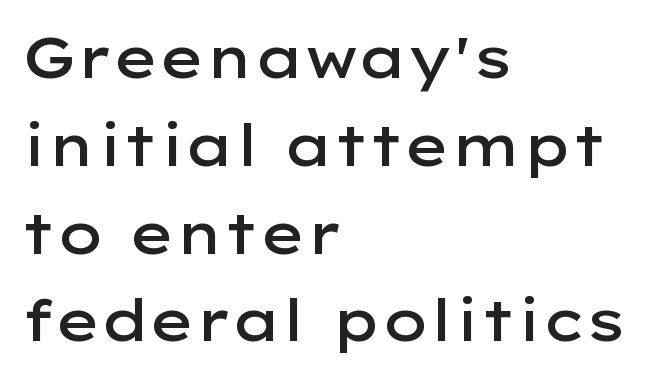
Here the glyphs are tracked normally, forming tight word shapes. Reading down the block, your eye returns to a fixed left position each line. A typesetter would call this proportional, since set widths differ per character. Nope, not italic — everything's standing straight. This is the in-between weight designers call semibold or demi. Underlining? Definitely not there.
